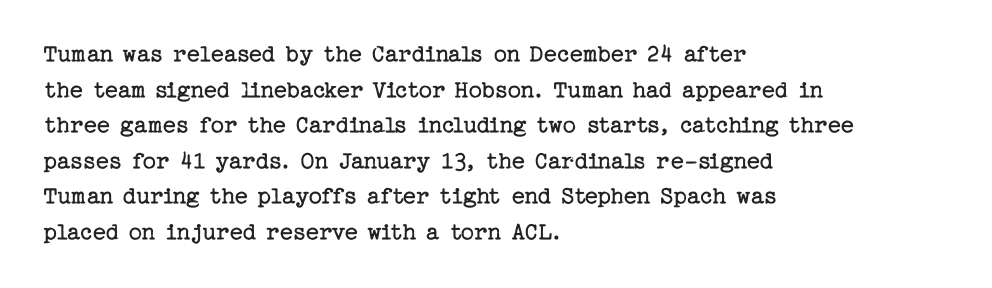
Q: Is the text bold? A: No.
Q: Is the text italic (slanted)? A: No, it is upright.
Q: Is the text underlined? A: No.
Q: How is the paragraph aligned? A: Left-aligned.
Q: Is the spacing between letters normal or unusually wide? A: Normal.
Q: Is the spacing between lines tight, normal or loose? A: Normal.
